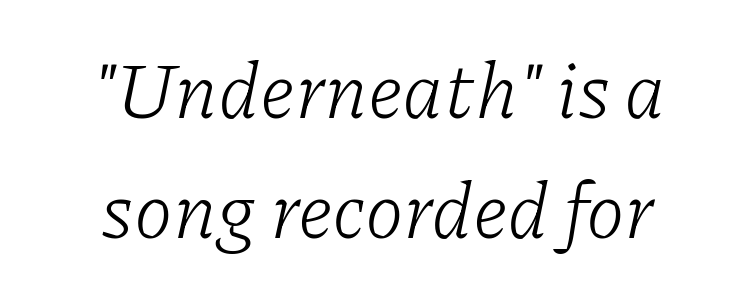
{"serif": "yes", "italic": "yes", "lean": "right", "slant_degrees": 11, "bold": "no", "weight": "light", "width": "normal", "stroke_contrast": "low", "x_height": "medium", "monospaced": "no", "underline": "no", "align": "center", "line_spacing": "normal", "line_spacing_ratio": 1.52, "letter_spacing": "normal", "letter_spacing_em": 0.0, "glyph_px": 79}
